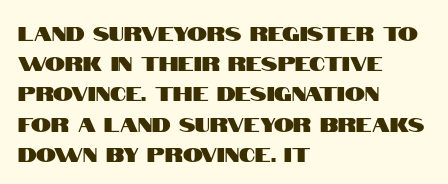
Words float on clear page, feet unadorned. Quick note: not italic, upright. Is there much room between lines? A standard amount, neither cramped nor airy. This sample is left-justified, so line endings fall wherever the words run out. Between one letter and the next there's only the usual sliver of space.
